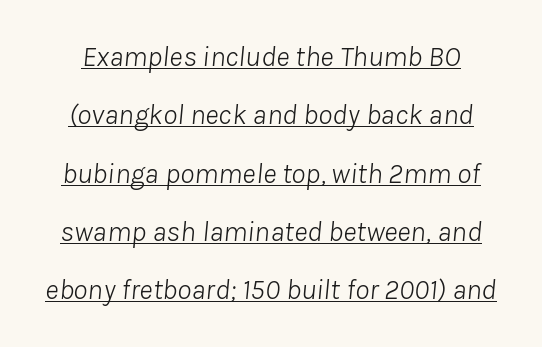
The image shows 29 px light type, italic (leaning right); set loose line spacing (2.01x), normal letter spacing, underlined; low stroke contrast and a medium x-height.
